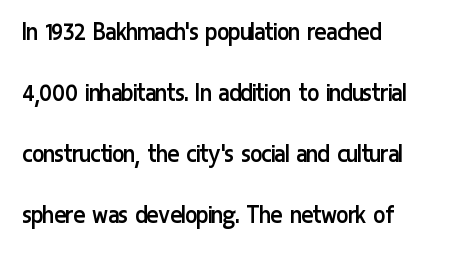
{"serif": "no", "italic": "no", "bold": "no", "weight": "regular", "width": "condensed", "stroke_contrast": "low", "x_height": "medium", "monospaced": "no", "underline": "no", "align": "left", "line_spacing": "loose", "line_spacing_ratio": 2.18, "letter_spacing": "normal", "letter_spacing_em": 0.0, "glyph_px": 28}
